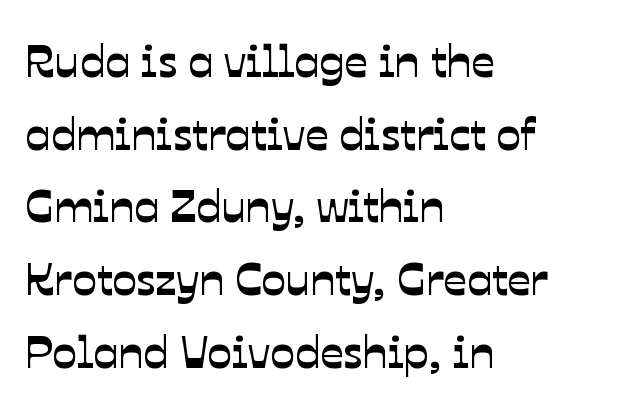
Q: Is the typeface a serif or a sans-serif typeface? A: Sans-serif.
Q: Is the text underlined? A: No.
Q: How is the paragraph aligned? A: Left-aligned.
Q: Is the spacing between letters normal or unusually wide? A: Normal.
Q: Is the spacing between lines tight, normal or loose? A: Normal.
Q: Width (condensed, normal, or wide)? A: Normal.
Q: Stroke contrast? A: Low.
Q: x-height? A: Medium.
Q: Monospaced? A: No.
